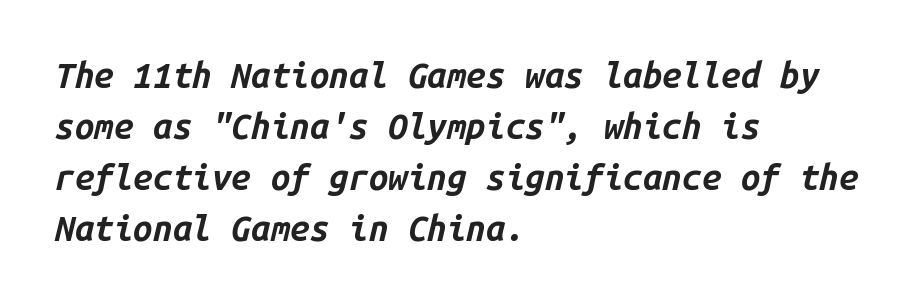
{"italic": "yes", "lean": "right", "slant_degrees": 14, "bold": "yes", "weight": "bold", "width": "normal", "stroke_contrast": "low", "x_height": "medium", "monospaced": "yes", "underline": "no", "align": "left", "line_spacing": "normal", "line_spacing_ratio": 1.46, "letter_spacing": "normal", "letter_spacing_em": 0.0, "glyph_px": 35}
